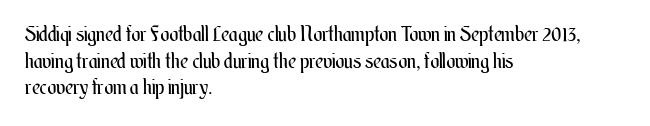
{"italic": "no", "bold": "no", "underline": "no", "align": "left", "line_spacing": "normal", "line_spacing_ratio": 1.27, "letter_spacing": "normal", "letter_spacing_em": 0.0, "glyph_px": 21}
